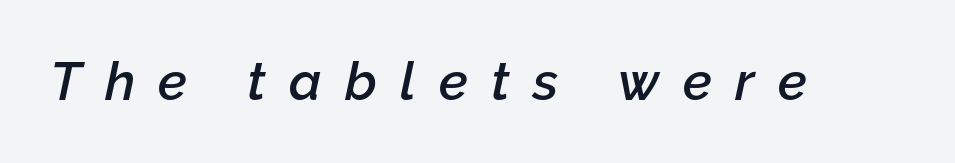
The image shows 53 px semibold type, italic (leaning right); set unusually wide letter spacing (+0.44 em), not underlined; low stroke contrast and a medium x-height.
